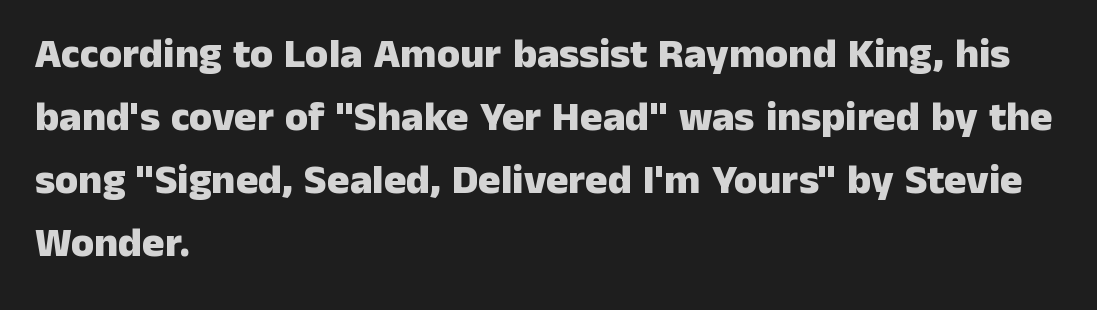
{"serif": "no", "italic": "no", "bold": "yes", "weight": "heavy", "width": "normal", "stroke_contrast": "low", "x_height": "medium", "monospaced": "no", "underline": "no", "align": "left", "line_spacing": "normal", "line_spacing_ratio": 1.5, "letter_spacing": "normal", "letter_spacing_em": 0.0, "glyph_px": 42}
